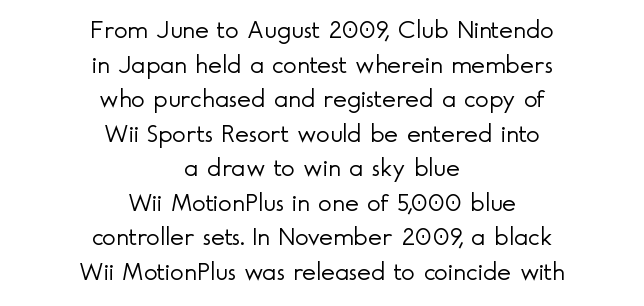
Q: Is the text bold? A: No.
Q: Is the text italic (slanted)? A: No, it is upright.
Q: Is the text underlined? A: No.
Q: How is the paragraph aligned? A: Centered.
Q: Is the spacing between letters normal or unusually wide? A: Normal.
Q: Is the spacing between lines tight, normal or loose? A: Normal.
